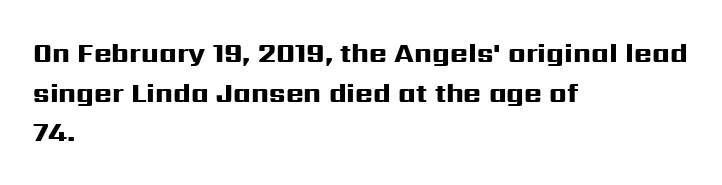
The glyphs are unaccompanied by any horizontal stroke below them. The characters look thick and weighty, a clear bold. Horizontally, the lines are justified to the leading edge only. Successive baselines arrive at the customary interval. Ordinary non-slanted type is in use.
